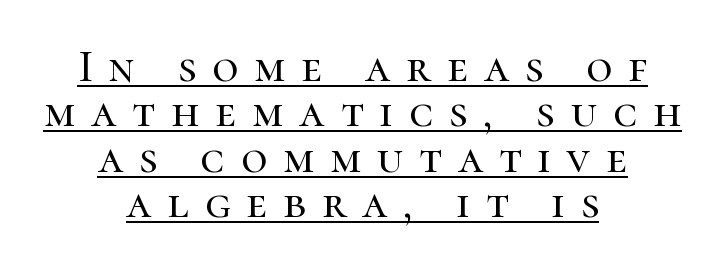
Posture: upright roman. The specimen includes a rule beneath the text block's lines. Short note: letters widely spaced. Little horizontal feet cap the strokes, marking this as serif type.
